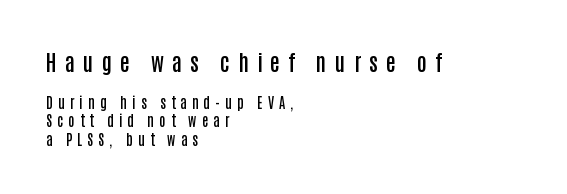
Q: Is the text bold? A: Semi-bold.
Q: Is the text italic (slanted)? A: No, it is upright.
Q: Is the text underlined? A: No.
Q: How is the paragraph aligned? A: Left-aligned.
Q: Is the spacing between letters normal or unusually wide? A: Unusually wide.
Q: Is the spacing between lines tight, normal or loose? A: Normal.
Q: Which block of text is set in a larger size, the first (top) or the second (bottom)? A: The first (top) one.
